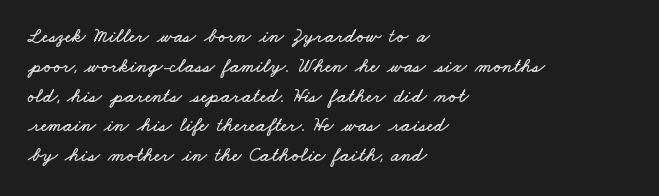
{"underline": "no", "align": "left", "line_spacing": "normal", "line_spacing_ratio": 1.49, "letter_spacing": "normal", "letter_spacing_em": 0.0, "glyph_px": 20}
